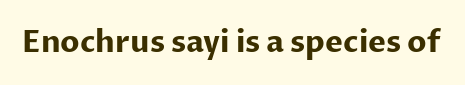
{"serif": "no", "italic": "no", "bold": "yes", "weight": "bold", "width": "normal", "stroke_contrast": "low", "x_height": "medium", "monospaced": "no", "underline": "no", "letter_spacing": "normal", "letter_spacing_em": 0.0, "glyph_px": 30}
